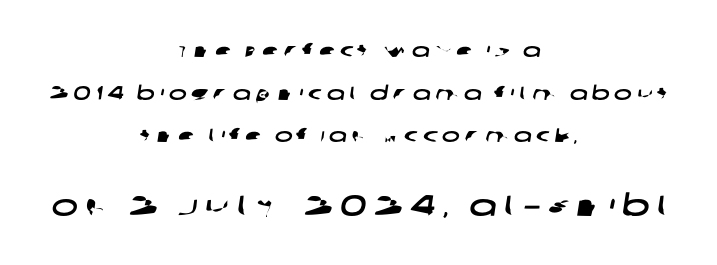
Leftover space on each line is divided equally before and after the words. The more generous point size was reserved for the lower chunk. Beneath every word, the page is bare. The passage shown stacks its lines with a broad gap.
